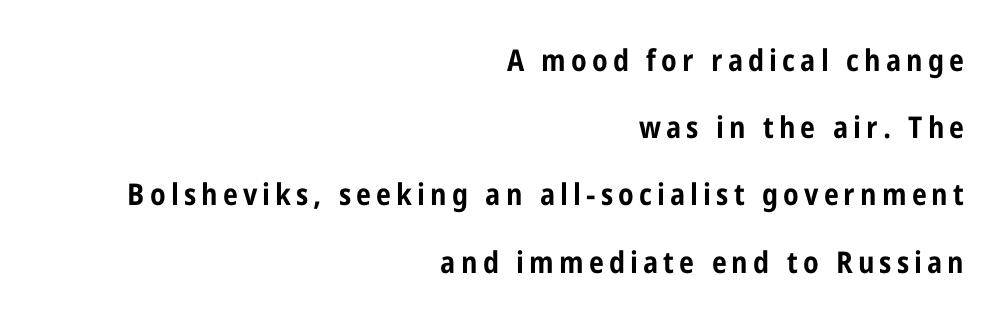
The image shows 30 px bold, condensed sans-serif type, upright; set right-aligned, loose line spacing (2.24x), not underlined; low stroke contrast and a medium x-height.
